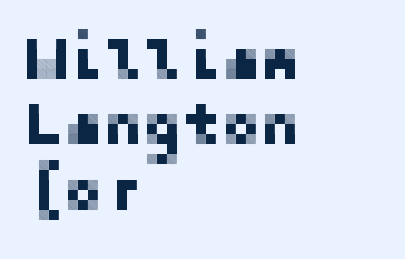
{"serif": "no", "italic": "no", "width": "normal", "stroke_contrast": "low", "x_height": "medium", "underline": "no", "align": "left", "line_spacing": "tight", "line_spacing_ratio": 1.11, "letter_spacing": "normal", "letter_spacing_em": 0.0, "glyph_px": 59}
